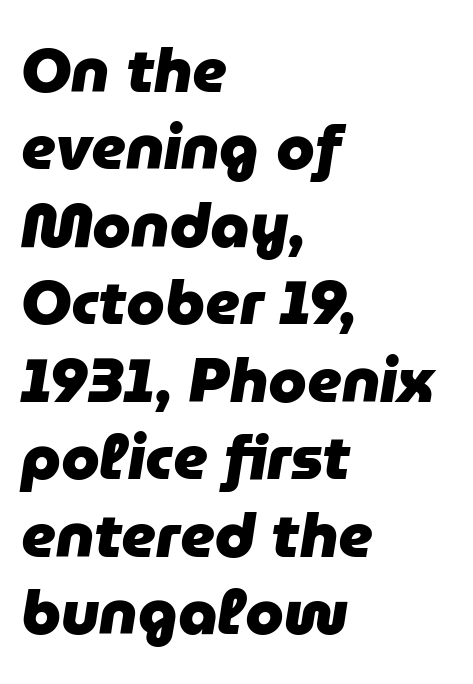
{"italic": "yes", "lean": "right", "slant_degrees": 9, "bold": "yes", "weight": "heavy", "width": "normal", "stroke_contrast": "low", "x_height": "medium", "monospaced": "no", "underline": "no", "align": "left", "line_spacing": "normal", "line_spacing_ratio": 1.25, "letter_spacing": "normal", "letter_spacing_em": 0.0, "glyph_px": 62}
